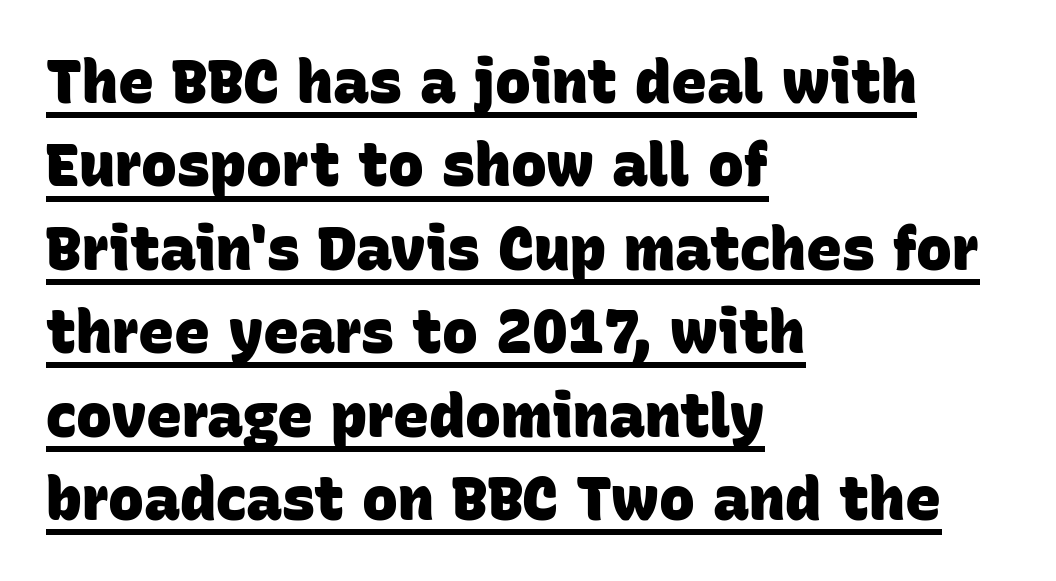
Q: Is the text bold? A: Yes.
Q: Is the typeface a serif or a sans-serif typeface? A: Sans-serif.
Q: Is the text underlined? A: Yes.
Q: How is the paragraph aligned? A: Left-aligned.
Q: Is the spacing between letters normal or unusually wide? A: Normal.
Q: Is the spacing between lines tight, normal or loose? A: Normal.
Q: Width (condensed, normal, or wide)? A: Normal.
Q: Stroke contrast? A: Low.
Q: x-height? A: Large.
Q: Monospaced? A: No.
